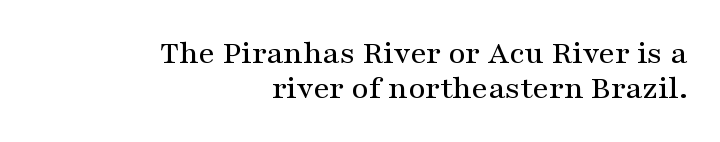
The image shows 33 px wide serif type, upright; set right-aligned, tight line spacing (1.05x), normal letter spacing, not underlined; medium stroke contrast and a medium x-height.
